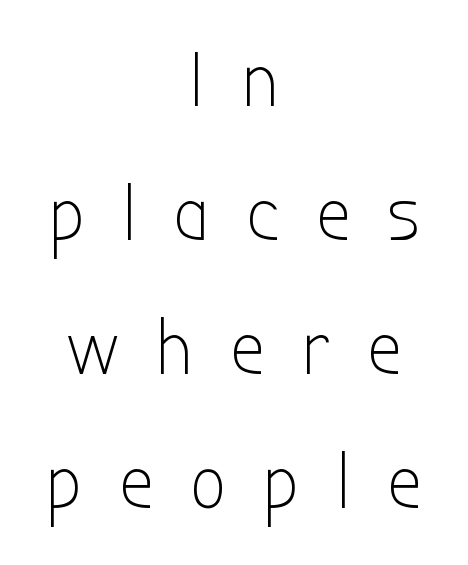
Q: Is the text bold? A: No.
Q: Is the text italic (slanted)? A: No, it is upright.
Q: Is the typeface a serif or a sans-serif typeface? A: Sans-serif.
Q: Is the text underlined? A: No.
Q: How is the paragraph aligned? A: Centered.
Q: Is the spacing between letters normal or unusually wide? A: Unusually wide.
Q: Width (condensed, normal, or wide)? A: Condensed.
Q: Stroke contrast? A: Low.
Q: x-height? A: Medium.
Q: Monospaced? A: No.
